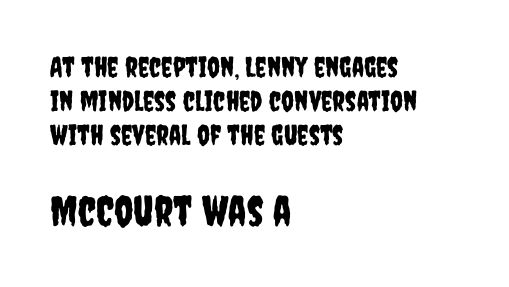
{"serif": "no", "italic": "no", "width": "condensed", "stroke_contrast": "low", "x_height": "large", "monospaced": "no", "underline": "no", "align": "left", "line_spacing_ratio": 1.22, "letter_spacing": "normal", "letter_spacing_em": 0.0, "larger_block": "second", "size_ratio": 1.5, "glyph_px": 42}
